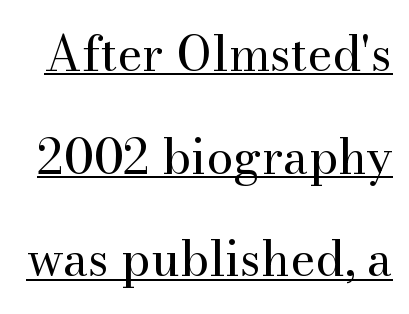
{"serif": "yes", "italic": "no", "bold": "no", "weight": "regular", "width": "normal", "stroke_contrast": "medium", "x_height": "small", "monospaced": "no", "underline": "yes", "line_spacing": "loose", "line_spacing_ratio": 2.14, "letter_spacing": "normal", "letter_spacing_em": 0.0, "glyph_px": 48}
